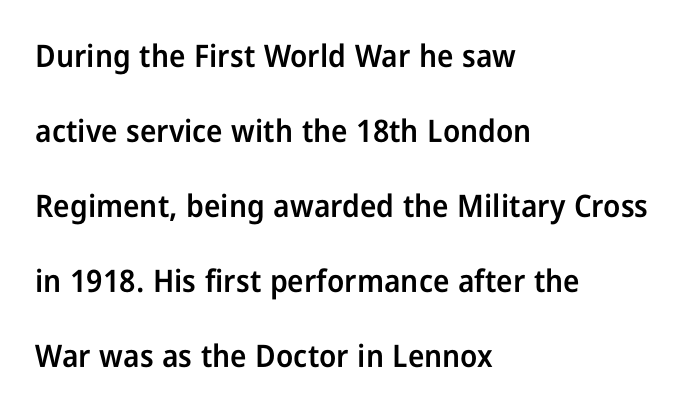
Each word holds together tightly as a unit, with standard inter-letter gaps. One glance says open: line gaps are wider than usual. Layout note: lines flush left. Emphasis by weight is partial: semibold. A roman cut, with each character standing at attention. Letters rest on an invisible, unmarked baseline.
